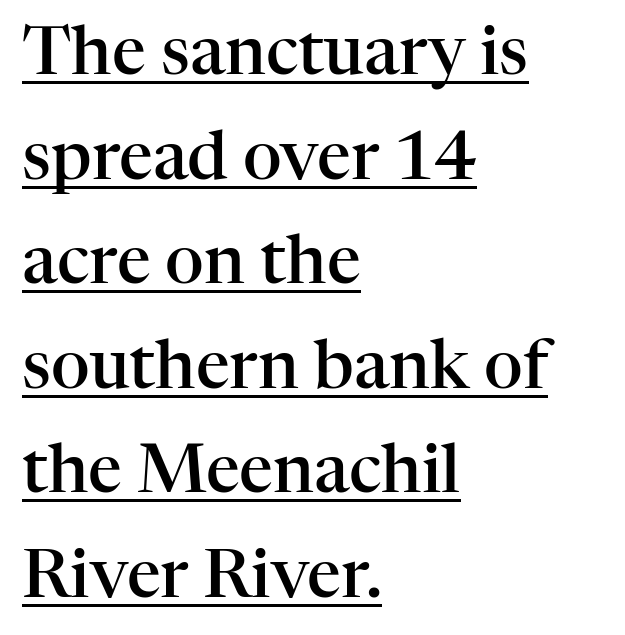
Q: Is the text bold? A: Semi-bold.
Q: Is the text italic (slanted)? A: No, it is upright.
Q: Is the typeface a serif or a sans-serif typeface? A: Serif.
Q: Is the text underlined? A: Yes.
Q: How is the paragraph aligned? A: Left-aligned.
Q: Is the spacing between letters normal or unusually wide? A: Normal.
Q: Is the spacing between lines tight, normal or loose? A: Normal.
Q: Width (condensed, normal, or wide)? A: Normal.
Q: Stroke contrast? A: High.
Q: x-height? A: Medium.
Q: Monospaced? A: No.
